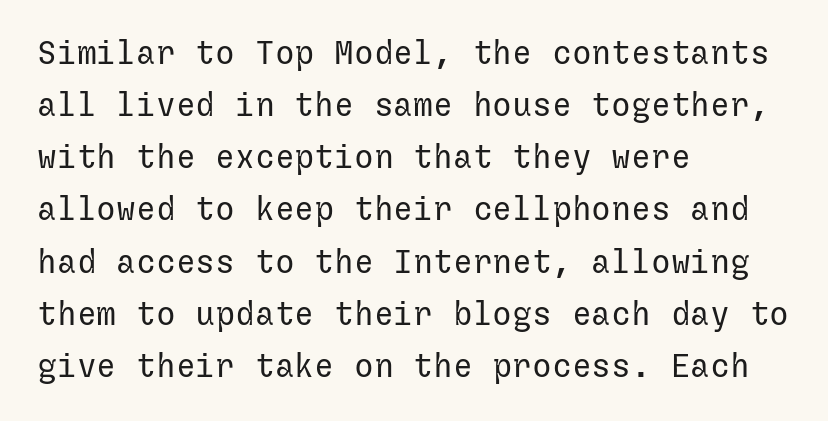
Q: Is the text bold? A: No.
Q: Is the text italic (slanted)? A: No, it is upright.
Q: Is the typeface a serif or a sans-serif typeface? A: Sans-serif.
Q: Is the text underlined? A: No.
Q: How is the paragraph aligned? A: Left-aligned.
Q: Is the spacing between letters normal or unusually wide? A: Normal.
Q: Is the spacing between lines tight, normal or loose? A: Normal.
Q: Width (condensed, normal, or wide)? A: Normal.
Q: Stroke contrast? A: Low.
Q: x-height? A: Medium.
